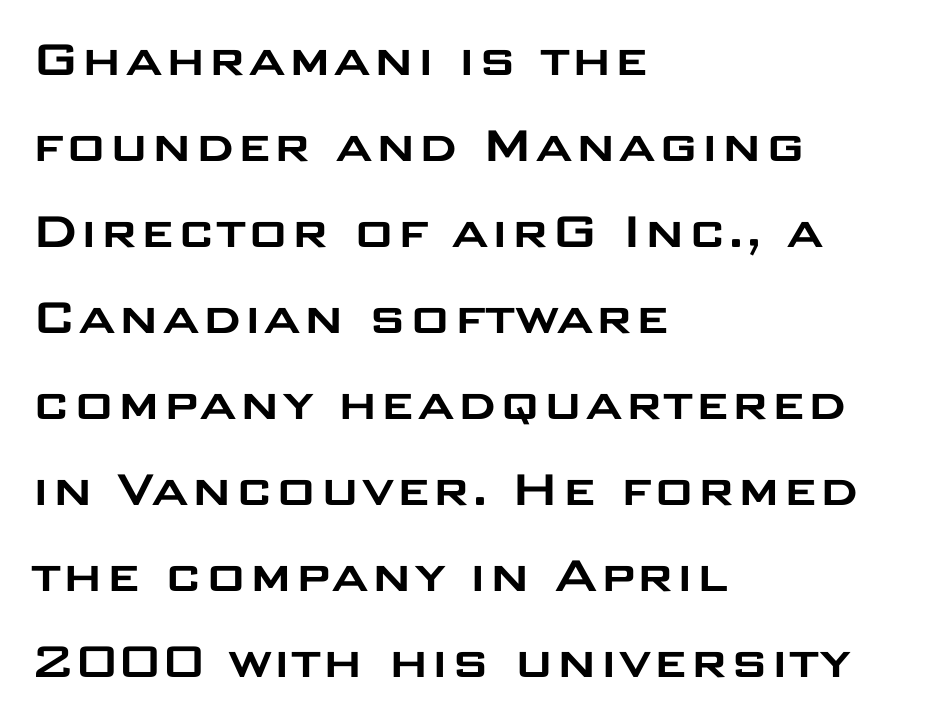
{"serif": "no", "italic": "no", "width": "wide", "stroke_contrast": "low", "x_height": "large", "monospaced": "no", "underline": "no", "align": "left", "line_spacing": "normal", "line_spacing_ratio": 1.51, "letter_spacing": "normal", "letter_spacing_em": 0.0, "glyph_px": 57}
